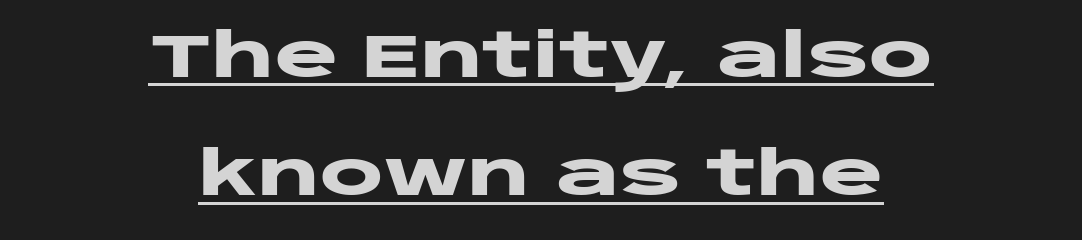
Widely set lines give the paragraph a tall, airy silhouette. The typesetter chose a symmetrical, centered arrangement here. How heavy is the stroke? Heavy — this is a bold. Caption: lettering with a line underneath. Spacing between characters is what you'd get straight out of the box. This sample has the flowing, uneven cadence of proportional lettering.
